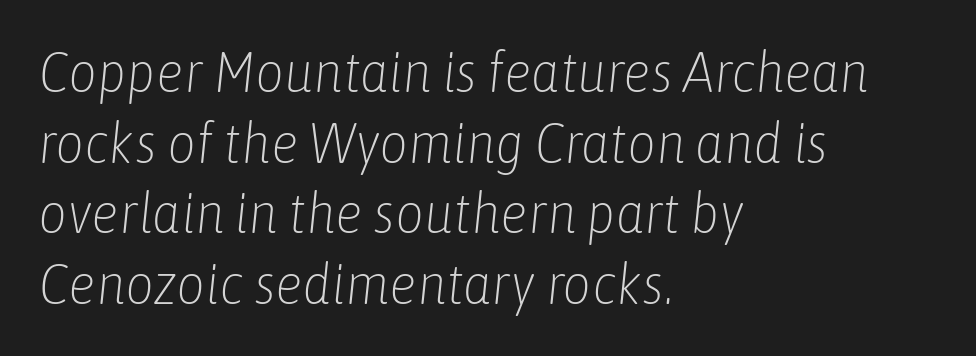
Q: Is the text bold? A: No.
Q: Is the text italic (slanted)? A: Yes, it leans right by about 6 degrees.
Q: Is the text underlined? A: No.
Q: How is the paragraph aligned? A: Left-aligned.
Q: Is the spacing between letters normal or unusually wide? A: Normal.
Q: Is the spacing between lines tight, normal or loose? A: Normal.
Q: Width (condensed, normal, or wide)? A: Condensed.
Q: Stroke contrast? A: Low.
Q: x-height? A: Medium.
Q: Monospaced? A: No.
